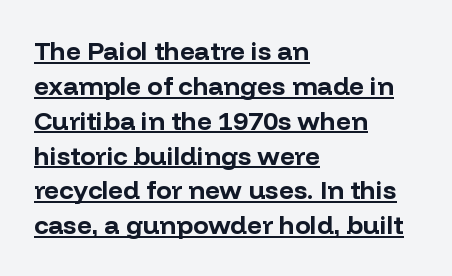
The passage shown is underscored from start to finish. If you drew a line through each stem, it would be perfectly vertical. The rendering uses a moderate line-height, typical for paragraphs. Honestly, the letter spacing is just normal — you wouldn't notice it. Line starts are locked; line ends wander. The strokes are fattened all the way to bold.
